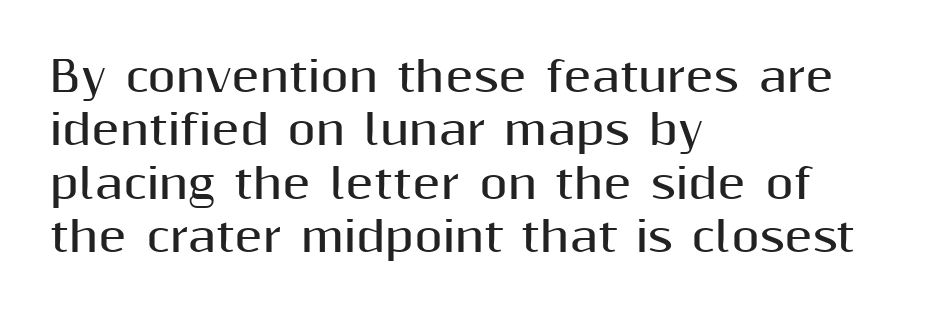
Q: Is the text bold? A: Yes.
Q: Is the text italic (slanted)? A: No, it is upright.
Q: Is the typeface a serif or a sans-serif typeface? A: Sans-serif.
Q: Is the text underlined? A: No.
Q: How is the paragraph aligned? A: Left-aligned.
Q: Is the spacing between letters normal or unusually wide? A: Normal.
Q: Is the spacing between lines tight, normal or loose? A: Normal.
Q: Width (condensed, normal, or wide)? A: Normal.
Q: Stroke contrast? A: Medium.
Q: x-height? A: Medium.
Q: Monospaced? A: No.
